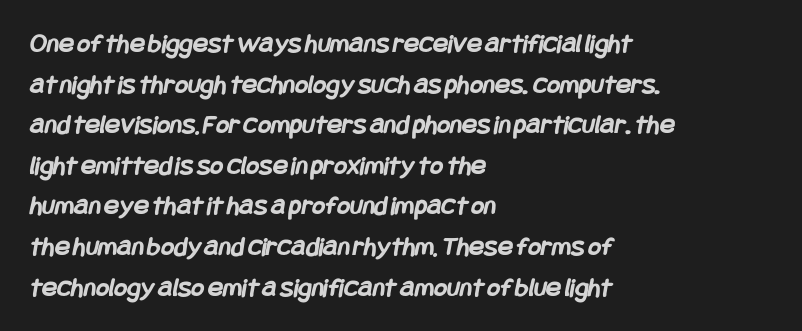
Q: Is the text bold? A: Yes.
Q: Is the typeface a serif or a sans-serif typeface? A: Sans-serif.
Q: Is the text underlined? A: No.
Q: How is the paragraph aligned? A: Left-aligned.
Q: Is the spacing between letters normal or unusually wide? A: Normal.
Q: Is the spacing between lines tight, normal or loose? A: Normal.
Q: Width (condensed, normal, or wide)? A: Condensed.
Q: Stroke contrast? A: Low.
Q: x-height? A: Large.
